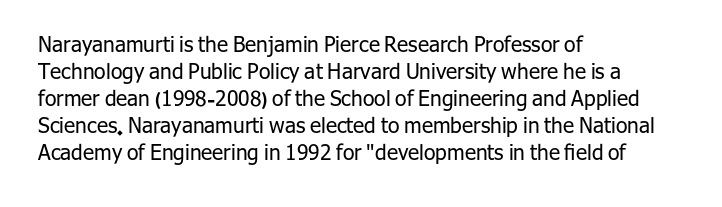
The passage shown is not underscored anywhere. Summary of vertical rhythm: regular, with standard interline spacing. The rag falls on the right side of this text block. Notice how the stems are strictly vertical — no italics here. Vertical stems look standard width or narrower in stroke.
